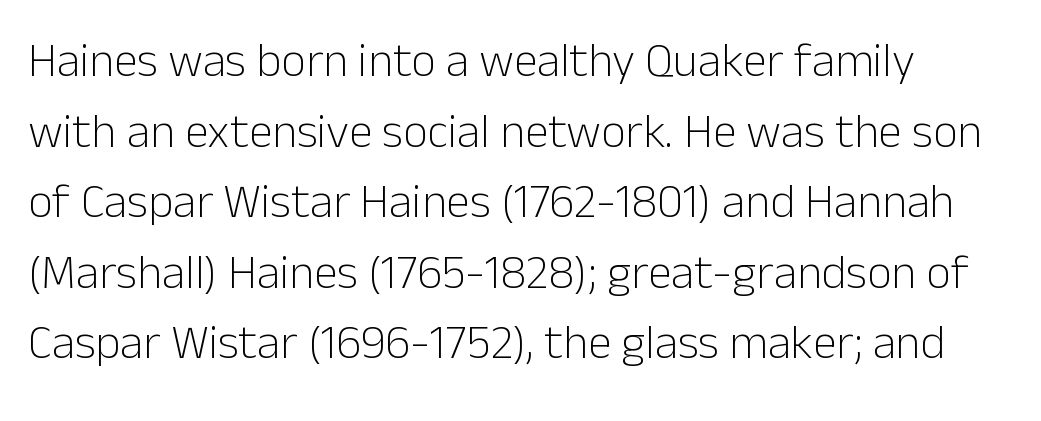
{"serif": "no", "italic": "no", "bold": "no", "weight": "light", "width": "normal", "stroke_contrast": "low", "x_height": "medium", "monospaced": "no", "underline": "no", "line_spacing": "normal", "line_spacing_ratio": 1.47, "letter_spacing": "normal", "letter_spacing_em": 0.0, "glyph_px": 48}
